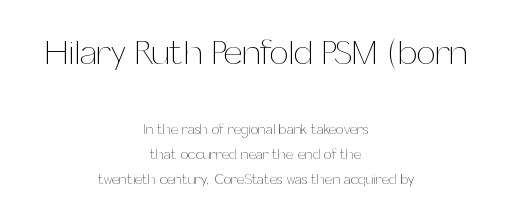
{"italic": "no", "bold": "no", "weight": "thin", "width": "normal", "stroke_contrast": "medium", "x_height": "medium", "monospaced": "no", "underline": "no", "align": "center", "line_spacing_ratio": 1.78, "letter_spacing": "normal", "letter_spacing_em": 0.0, "larger_block": "first", "size_ratio": 2.43, "glyph_px": 34}
